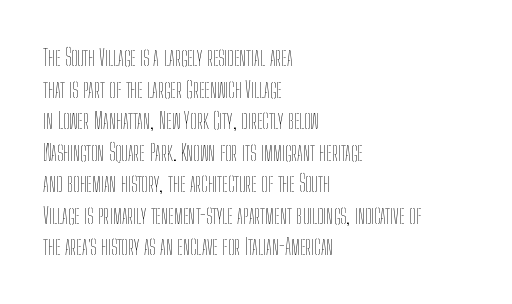
Q: Is the text bold? A: No.
Q: Is the text italic (slanted)? A: No, it is upright.
Q: Is the text underlined? A: No.
Q: How is the paragraph aligned? A: Left-aligned.
Q: Is the spacing between letters normal or unusually wide? A: Normal.
Q: Is the spacing between lines tight, normal or loose? A: Normal.
